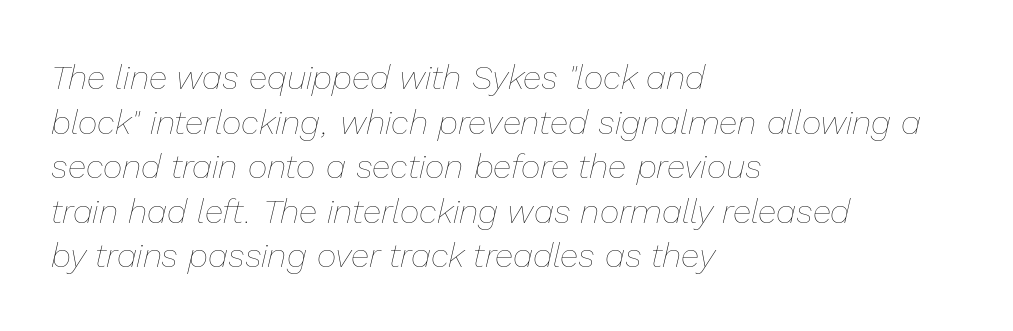
The image shows 34 px thin type, italic (leaning right); set left-aligned, normal line spacing (1.31x), normal letter spacing, not underlined; low stroke contrast and a medium x-height.
